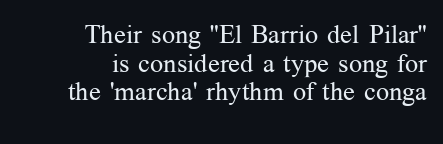
The image shows 26 px text type, upright; set right-aligned, tight line spacing (1.1x), normal letter spacing, not underlined.
